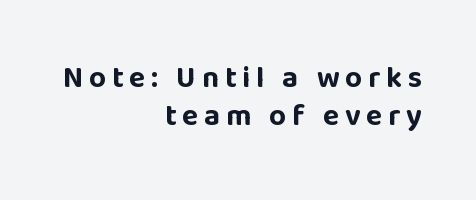
The image shows 30 px bold sans-serif type, upright; set right-aligned, normal line spacing (1.26x), not underlined; low stroke contrast and a large x-height.
